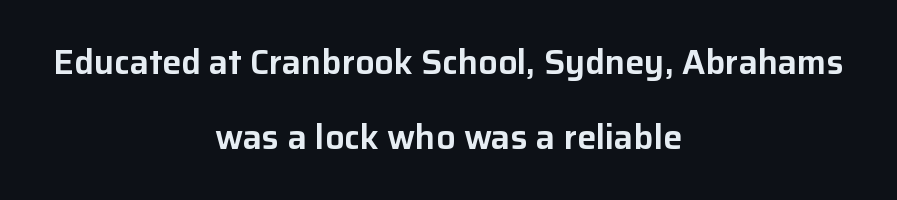
{"serif": "no", "italic": "no", "width": "normal", "stroke_contrast": "low", "x_height": "medium", "monospaced": "no", "underline": "no", "align": "center", "line_spacing": "loose", "line_spacing_ratio": 2.22, "letter_spacing": "normal", "letter_spacing_em": 0.0, "glyph_px": 34}
